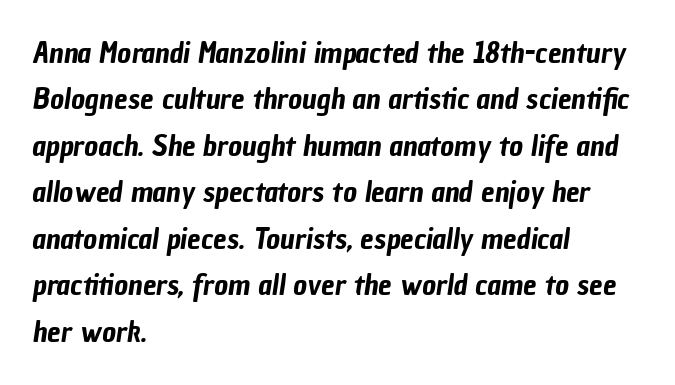
{"serif": "no", "width": "condensed", "stroke_contrast": "low", "x_height": "medium", "monospaced": "no", "underline": "no", "align": "left", "line_spacing": "normal", "line_spacing_ratio": 1.55, "letter_spacing": "normal", "letter_spacing_em": 0.0, "glyph_px": 30}
